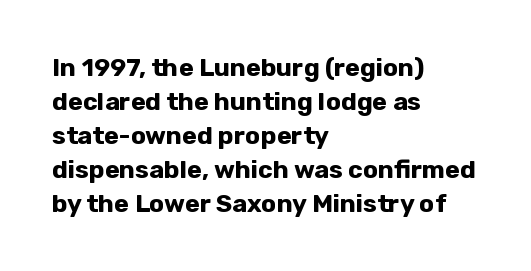
Q: Is the text bold? A: Yes.
Q: Is the text italic (slanted)? A: No, it is upright.
Q: Is the text underlined? A: No.
Q: How is the paragraph aligned? A: Left-aligned.
Q: Is the spacing between letters normal or unusually wide? A: Normal.
Q: Is the spacing between lines tight, normal or loose? A: Normal.
